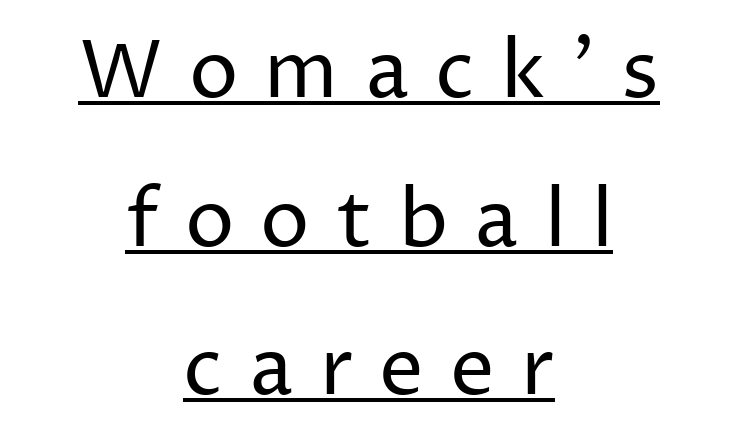
{"serif": "no", "italic": "no", "bold": "no", "weight": "regular", "width": "normal", "stroke_contrast": "low", "x_height": "medium", "monospaced": "no", "underline": "yes", "align": "center", "line_spacing_ratio": 1.88, "letter_spacing": "wide", "letter_spacing_em": 0.33, "glyph_px": 79}
